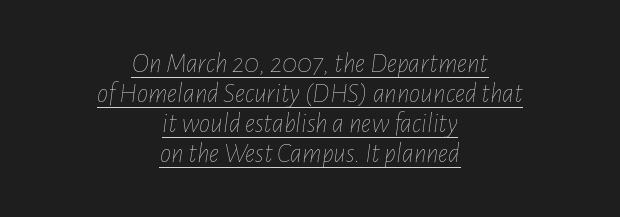
Q: Is the text bold? A: No.
Q: Is the text italic (slanted)? A: Yes, it leans right by about 7 degrees.
Q: Is the text underlined? A: Yes.
Q: How is the paragraph aligned? A: Centered.
Q: Is the spacing between letters normal or unusually wide? A: Normal.
Q: Is the spacing between lines tight, normal or loose? A: Tight.
Q: Width (condensed, normal, or wide)? A: Condensed.
Q: Stroke contrast? A: Low.
Q: x-height? A: Medium.
Q: Monospaced? A: No.
